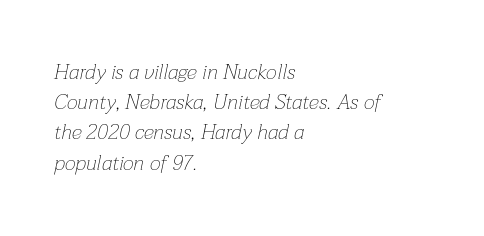
The image shows 21 px text type, italic (leaning right); set left-aligned, normal line spacing (1.44x), normal letter spacing, not underlined.
